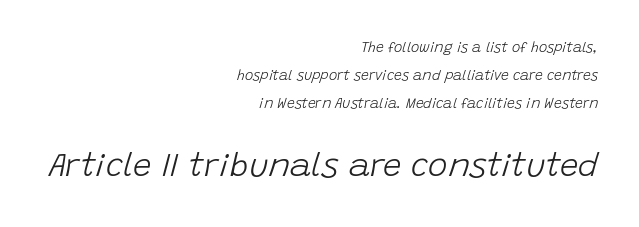
In terms of leading, this rendering errs on the spacious side. The paragraph shown leans on its right margin. Rendered with sloped, italic letterforms. The font sits on the lighter half of the weight spectrum, regular included. Descenders are the only things crossing below the line.
